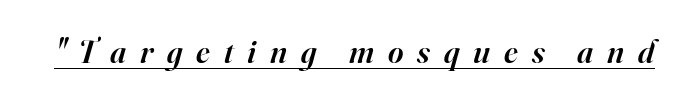
Short note: letters widely spaced. Here the designer chose a conventional face with non-uniform glyph widths. Strokes here are thickened, but only to semibold level. This is underlined copy, the kind a proofreader might mark for attention.
